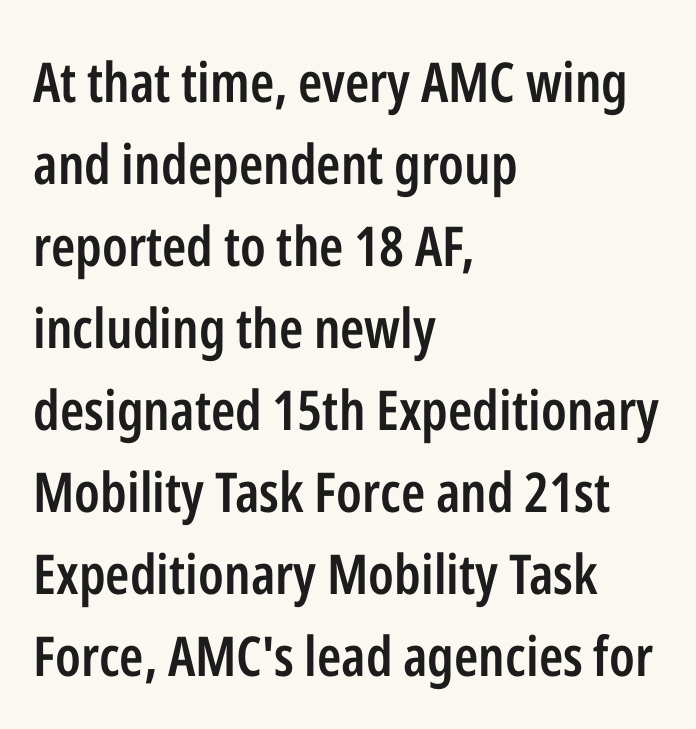
Decoration check: the copy has no underline. The characters display no serif detailing; their extremities are plain. Spacing verdict: proportional, widths tailored to each character. Evenly set lines give the paragraph a standard silhouette. Heft: intermediate — a semibold.
